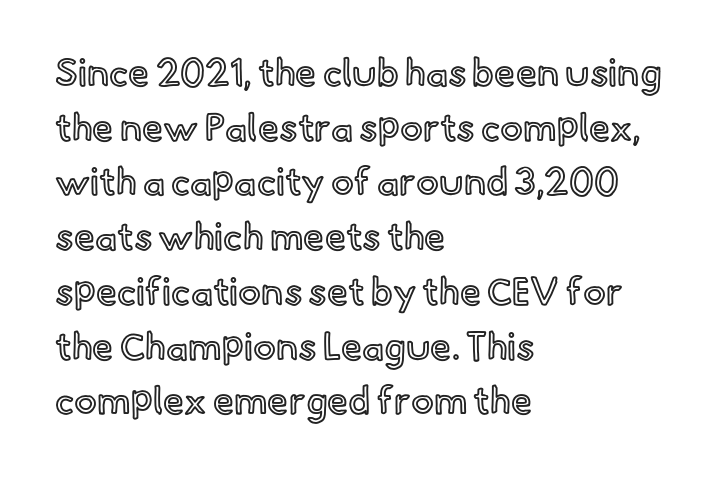
Q: Is the text italic (slanted)? A: No, it is upright.
Q: Is the text underlined? A: No.
Q: How is the paragraph aligned? A: Left-aligned.
Q: Is the spacing between letters normal or unusually wide? A: Normal.
Q: Is the spacing between lines tight, normal or loose? A: Normal.
Q: Width (condensed, normal, or wide)? A: Normal.
Q: x-height? A: Small.
Q: Monospaced? A: No.
